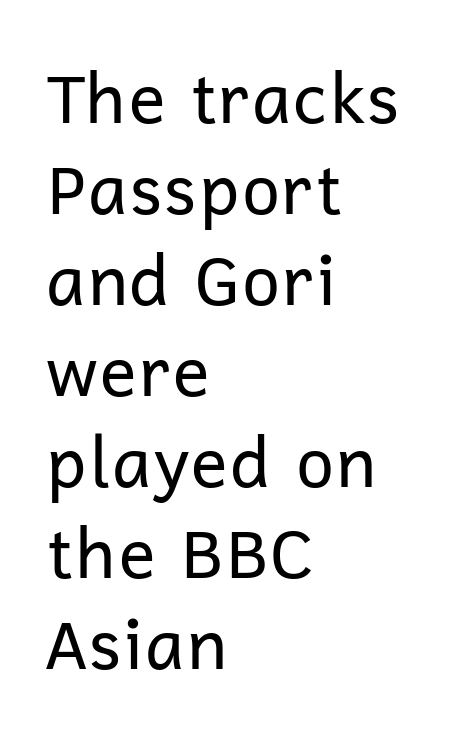
Q: Is the text bold? A: No.
Q: Is the text italic (slanted)? A: No, it is upright.
Q: Is the typeface a serif or a sans-serif typeface? A: Sans-serif.
Q: Is the text underlined? A: No.
Q: How is the paragraph aligned? A: Left-aligned.
Q: Is the spacing between letters normal or unusually wide? A: Normal.
Q: Is the spacing between lines tight, normal or loose? A: Normal.
Q: Width (condensed, normal, or wide)? A: Normal.
Q: Stroke contrast? A: Low.
Q: x-height? A: Medium.
Q: Monospaced? A: No.
